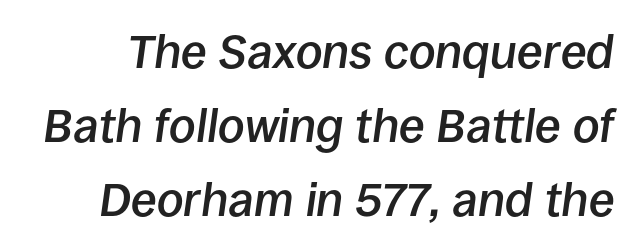
Q: Is the text bold? A: Semi-bold.
Q: Is the text italic (slanted)? A: Yes, it leans right by about 8 degrees.
Q: Is the text underlined? A: No.
Q: Is the spacing between letters normal or unusually wide? A: Normal.
Q: Is the spacing between lines tight, normal or loose? A: Normal.
Q: Width (condensed, normal, or wide)? A: Normal.
Q: Stroke contrast? A: Low.
Q: x-height? A: Large.
Q: Monospaced? A: No.
